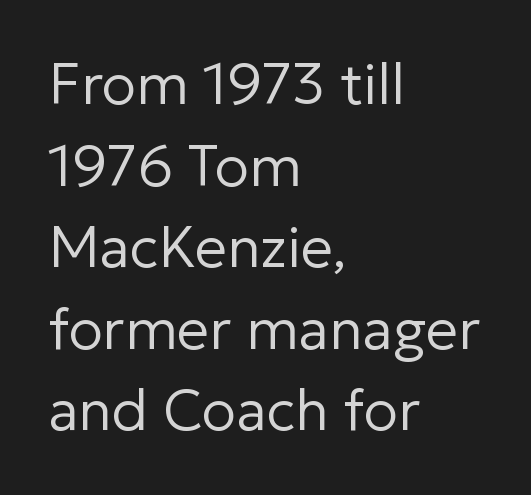
The specimen omits any rule beneath the text block's lines. Caption: multi-line text, flush left, ragged right. The face used here is rendered with its standard letterfit. Think of a printed novel: that variable character pitch is what you see here. Heaviness? Minimal to ordinary, like unemphasized prose. The axis of the letterforms is exactly vertical.
